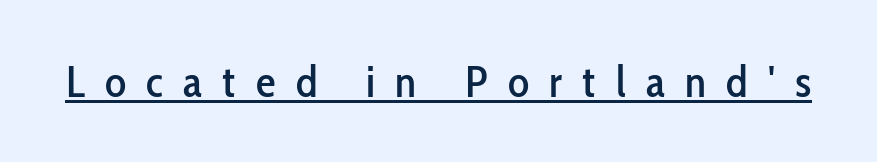
{"serif": "no", "italic": "no", "width": "condensed", "stroke_contrast": "low", "x_height": "medium", "monospaced": "no", "underline": "yes", "letter_spacing": "wide", "letter_spacing_em": 0.46, "glyph_px": 44}
